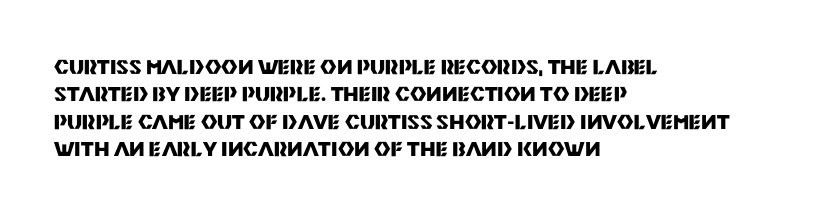
Q: Is the text bold? A: Yes.
Q: Is the text italic (slanted)? A: No, it is upright.
Q: Is the text underlined? A: No.
Q: How is the paragraph aligned? A: Left-aligned.
Q: Is the spacing between letters normal or unusually wide? A: Normal.
Q: Is the spacing between lines tight, normal or loose? A: Normal.
